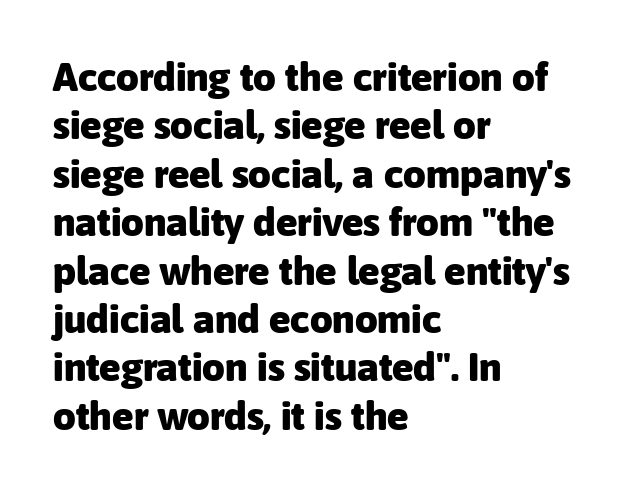
Q: Is the text bold? A: Yes.
Q: Is the text italic (slanted)? A: No, it is upright.
Q: Is the typeface a serif or a sans-serif typeface? A: Sans-serif.
Q: Is the text underlined? A: No.
Q: How is the paragraph aligned? A: Left-aligned.
Q: Is the spacing between letters normal or unusually wide? A: Normal.
Q: Width (condensed, normal, or wide)? A: Normal.
Q: Stroke contrast? A: Low.
Q: x-height? A: Medium.
Q: Monospaced? A: No.
